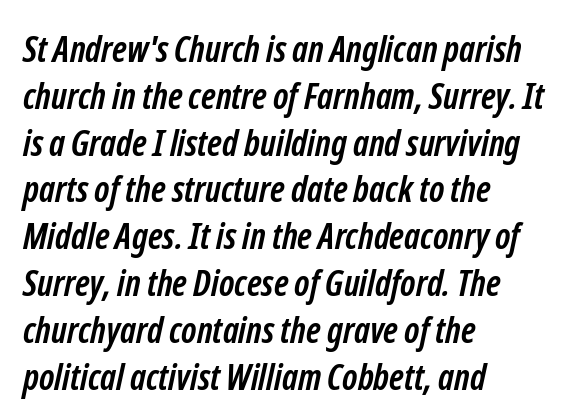
The image shows 36 px semibold, condensed sans-serif type; set left-aligned, normal line spacing (1.3x), normal letter spacing, not underlined; low stroke contrast and a medium x-height.
